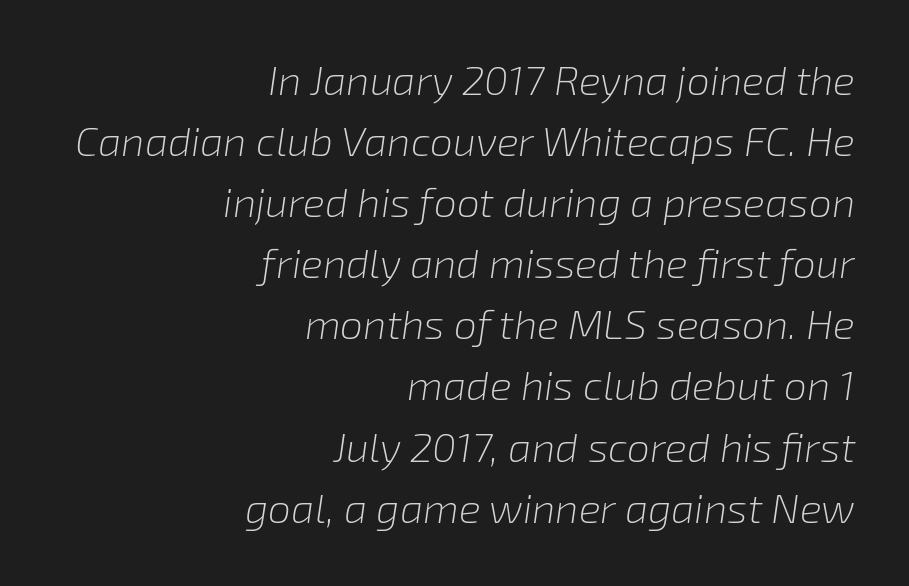
{"italic": "yes", "lean": "right", "slant_degrees": 8, "bold": "no", "weight": "light", "width": "normal", "stroke_contrast": "low", "x_height": "medium", "monospaced": "no", "underline": "no", "align": "right", "line_spacing": "normal", "line_spacing_ratio": 1.49, "letter_spacing": "normal", "letter_spacing_em": 0.0, "glyph_px": 41}
